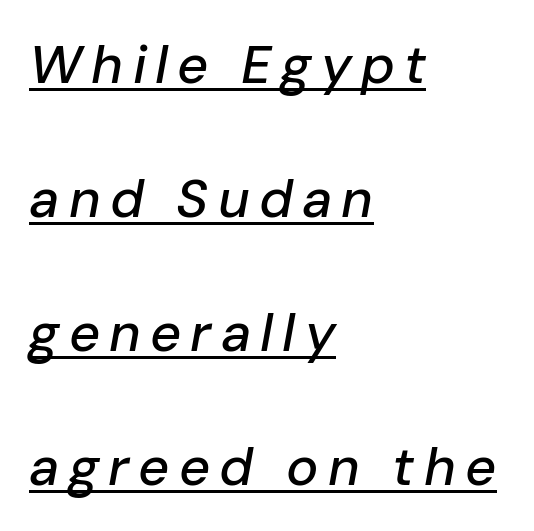
{"italic": "yes", "lean": "right", "slant_degrees": 10, "width": "normal", "stroke_contrast": "low", "x_height": "medium", "monospaced": "no", "underline": "yes", "align": "left", "line_spacing": "loose", "line_spacing_ratio": 2.48, "glyph_px": 54}
